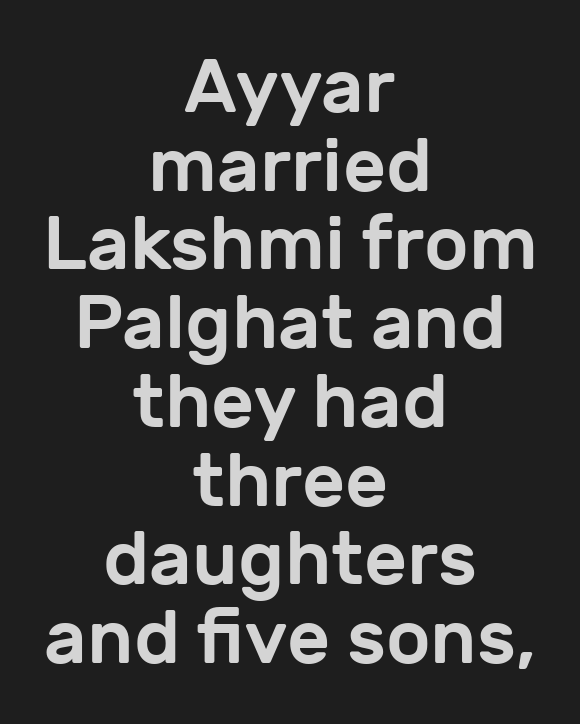
A centered setting, common on invitations and titles, is used for this passage. The lines are packed closely together with very little leading. No feet cap the strokes, marking this as sans-serif type. Ordinary non-slanted type is in use. The space beneath each line is pristine and unruled.
